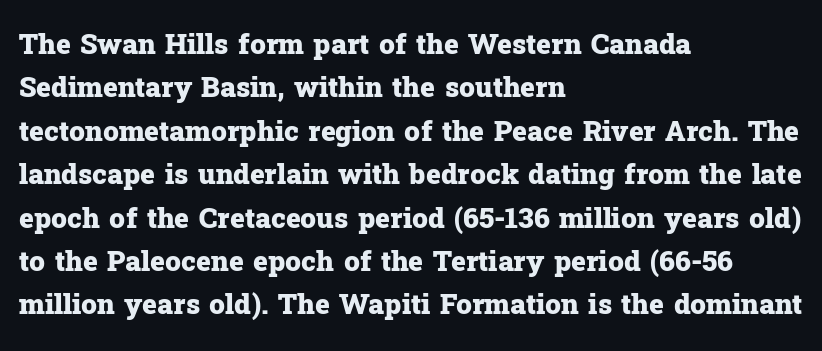
The image shows 28 px heavy serif type, upright; set left-aligned, normal line spacing (1.55x), normal letter spacing, not underlined; low stroke contrast and a medium x-height.
